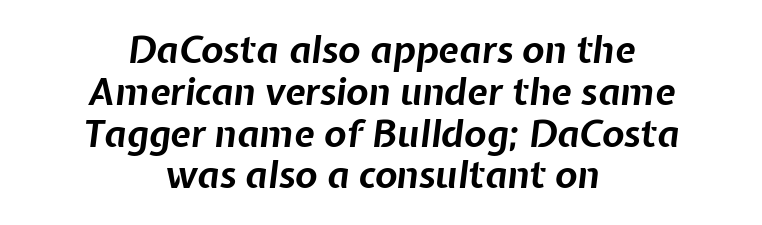
Notice how the stems are inclined rather than vertical — that's the hallmark of italics. The rendering uses natural spacing where letterforms have individual widths. You'd pick this weight for a headline — it's a proper bold. Horizontal alignment here is central, giving a formal, balanced look. The glyphs are unaccompanied by any horizontal stroke below them. These lines huddle together more closely than default settings would place them.
